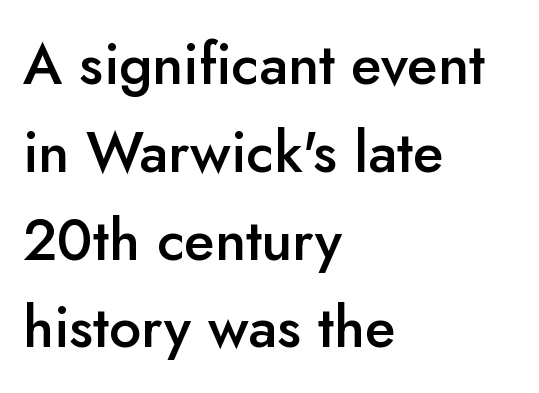
Short note: letters normally spaced. Quick note: interline space is typical. The passage shown is typeset with a sans-serif family. Ordinary non-slanted type is in use. Bold? Not quite — semibold, heavier than regular but stopping short. Character widths vary here, with narrow letters taking less room than wide ones.
